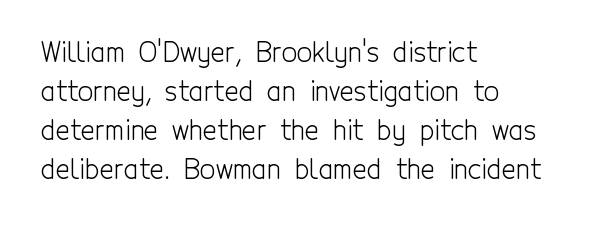
Q: Is the text bold? A: No.
Q: Is the text italic (slanted)? A: No, it is upright.
Q: Is the text underlined? A: No.
Q: How is the paragraph aligned? A: Left-aligned.
Q: Is the spacing between letters normal or unusually wide? A: Normal.
Q: Is the spacing between lines tight, normal or loose? A: Normal.
